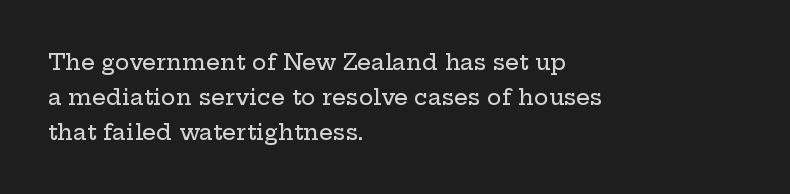
The vertical gap from one line to the next is medium. In terms of posture, this sample is upright. The ragged edge is on the right, which tells us the setting is flush left. Look at the tracking — it's just the regular setting, nothing added. Only glyphs here, with clear space below each row.
